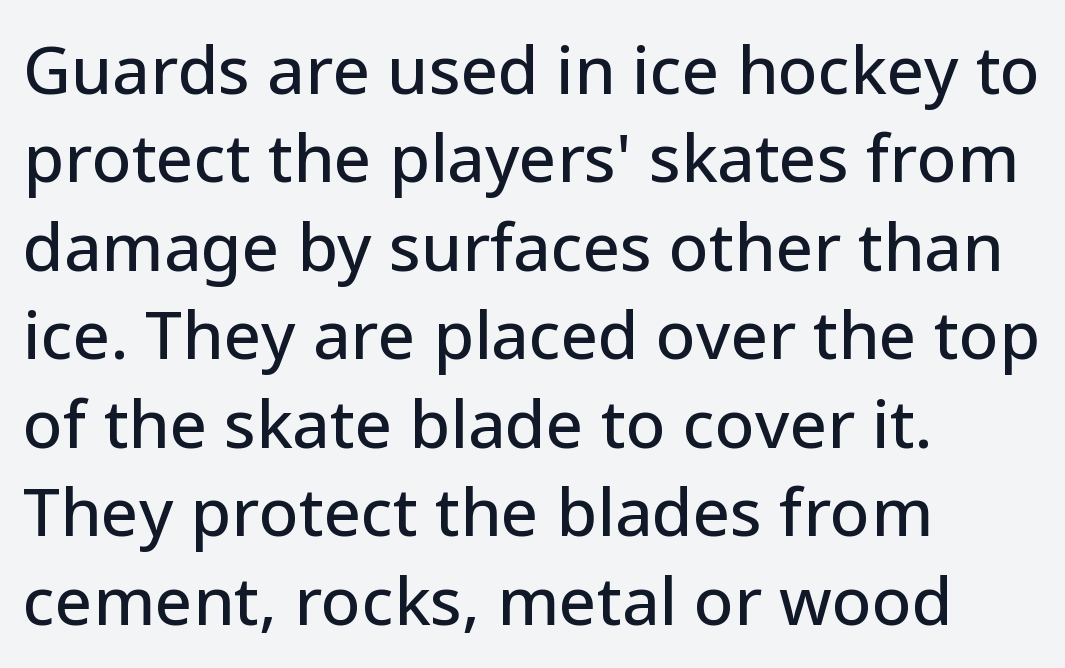
Is the letter spacing exaggerated? No — it looks like the ordinary default. The baseline area is clear. The text was rendered using a sans face with plain stroke endings. Notice how the passage keeps a crisp vertical edge on the left only.
